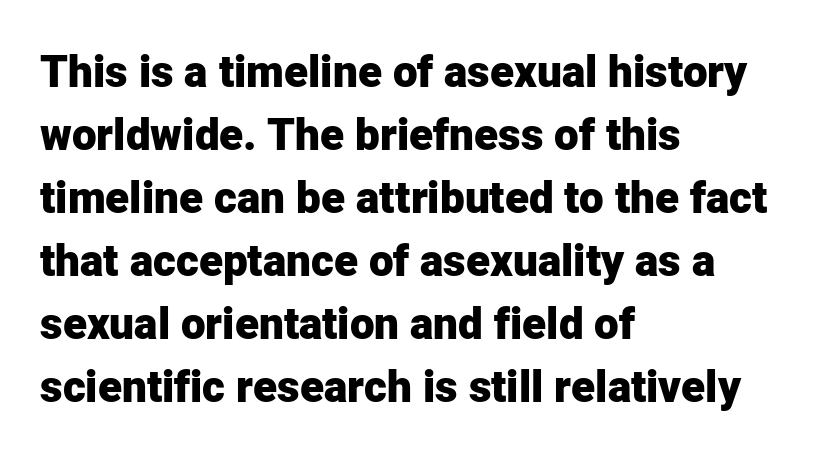
What weight is shown? A full bold with thick strokes. Words appear dense and cohesive because spacing is normal. In terms of letterform style, serifs are entirely absent. The rendering uses a moderate line-height, typical for paragraphs. The rendering anchors every line to the left-hand side. The space beneath each line is pristine and unruled.
